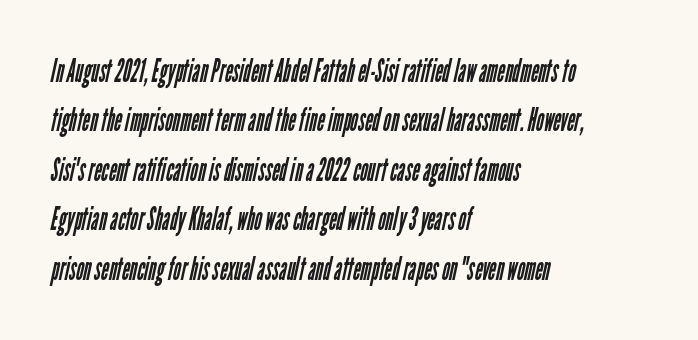
{"serif": "no", "bold": "no", "weight": "regular", "width": "condensed", "stroke_contrast": "low", "x_height": "medium", "monospaced": "no", "underline": "no", "align": "left", "line_spacing": "normal", "line_spacing_ratio": 1.5, "letter_spacing": "normal", "letter_spacing_em": 0.0, "glyph_px": 33}
